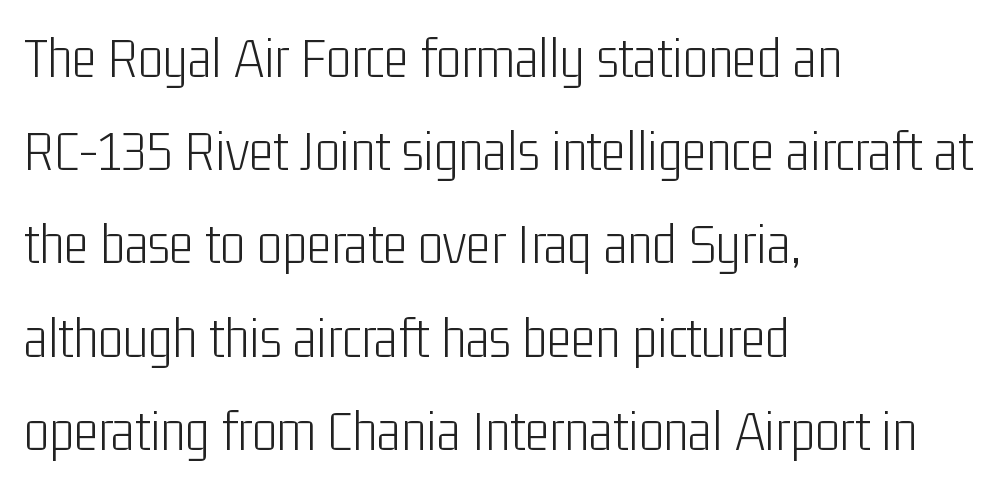
{"serif": "no", "italic": "no", "bold": "no", "weight": "light", "width": "condensed", "stroke_contrast": "low", "x_height": "medium", "monospaced": "no", "underline": "no", "align": "left", "line_spacing": "normal", "line_spacing_ratio": 1.58, "letter_spacing": "normal", "letter_spacing_em": 0.0, "glyph_px": 59}
